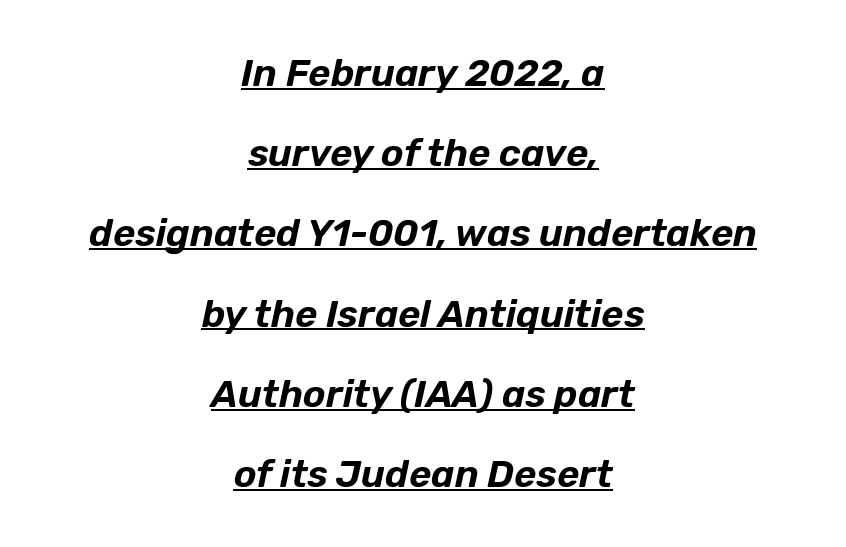
Layout note: lines centered. You could call the tracking neutral — neither tight nor loose. Quick note: italic. The face used here is proportionally spaced, like ordinary book or web type. Check the space under the baseline: a stroke is drawn there.
